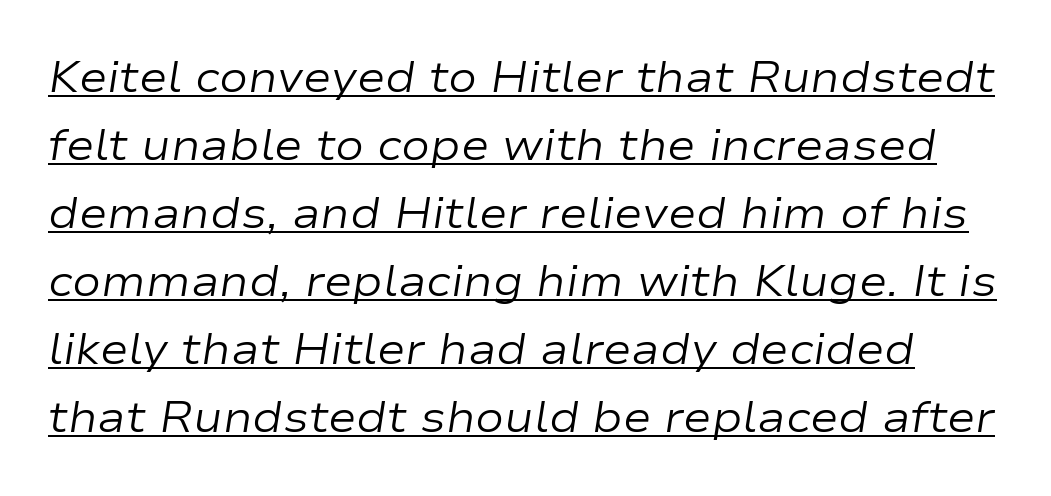
{"italic": "yes", "lean": "right", "slant_degrees": 9, "bold": "no", "weight": "regular", "width": "wide", "stroke_contrast": "low", "x_height": "medium", "monospaced": "no", "underline": "yes", "line_spacing": "normal", "line_spacing_ratio": 1.58, "letter_spacing": "normal", "letter_spacing_em": 0.0, "glyph_px": 43}
